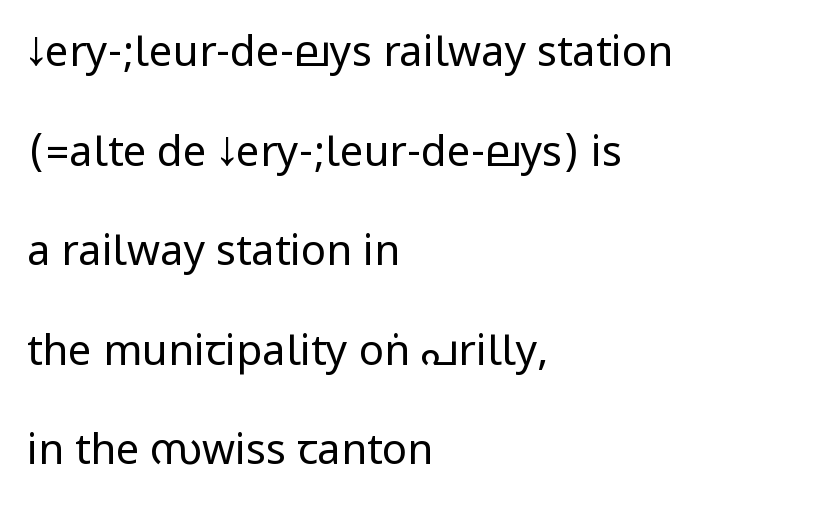
The image shows 42 px regular-weight, condensed sans-serif type, upright; set left-aligned, loose line spacing (2.37x), normal letter spacing, not underlined; low stroke contrast.
